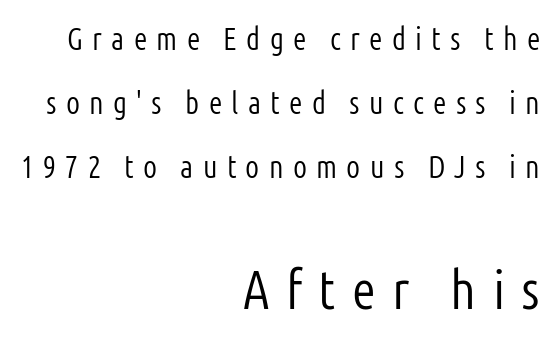
{"serif": "no", "italic": "no", "bold": "no", "weight": "light", "width": "condensed", "stroke_contrast": "low", "x_height": "medium", "monospaced": "no", "underline": "no", "align": "right", "line_spacing": "loose", "line_spacing_ratio": 2.07, "letter_spacing": "wide", "letter_spacing_em": 0.3, "larger_block": "second", "size_ratio": 1.77, "glyph_px": 55}
